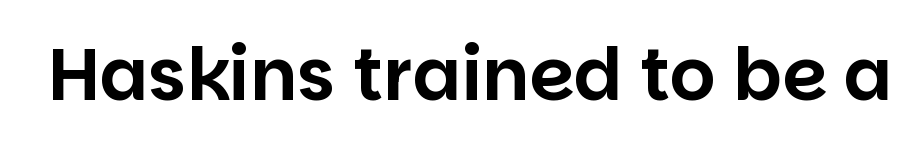
{"serif": "no", "italic": "no", "width": "normal", "stroke_contrast": "low", "x_height": "large", "monospaced": "no", "underline": "no", "letter_spacing": "normal", "letter_spacing_em": 0.0, "glyph_px": 72}
